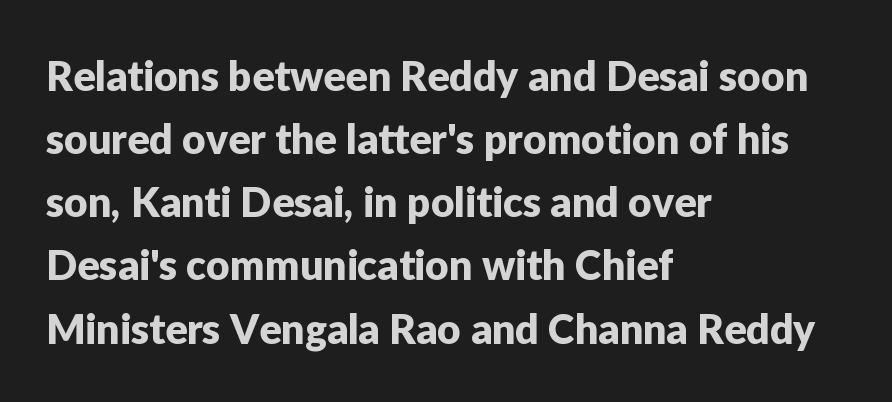
The image shows 41 px sans-serif type, upright; set left-aligned, normal line spacing (1.54x), normal letter spacing, not underlined; low stroke contrast and a medium x-height.
